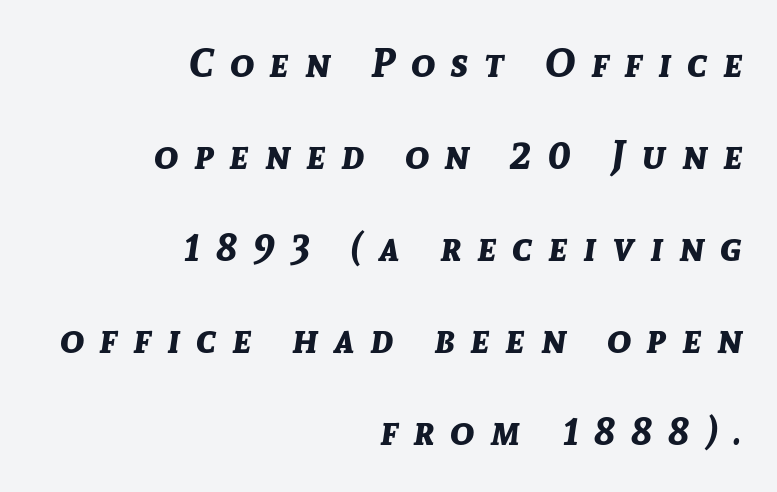
Q: Is the text bold? A: Yes.
Q: Is the text italic (slanted)? A: Yes, it leans right by about 8 degrees.
Q: Is the text underlined? A: No.
Q: How is the paragraph aligned? A: Right-aligned.
Q: Is the spacing between letters normal or unusually wide? A: Unusually wide.
Q: Is the spacing between lines tight, normal or loose? A: Loose.
Q: Width (condensed, normal, or wide)? A: Normal.
Q: Stroke contrast? A: Low.
Q: x-height? A: Medium.
Q: Monospaced? A: No.
